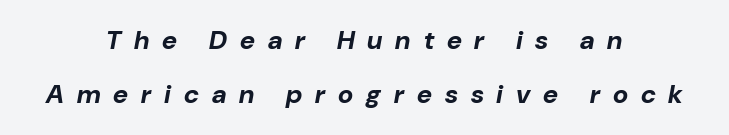
Q: Is the text bold? A: Yes.
Q: Is the text italic (slanted)? A: Yes, it leans right by about 10 degrees.
Q: Is the text underlined? A: No.
Q: How is the paragraph aligned? A: Centered.
Q: Is the spacing between letters normal or unusually wide? A: Unusually wide.
Q: Is the spacing between lines tight, normal or loose? A: Loose.
